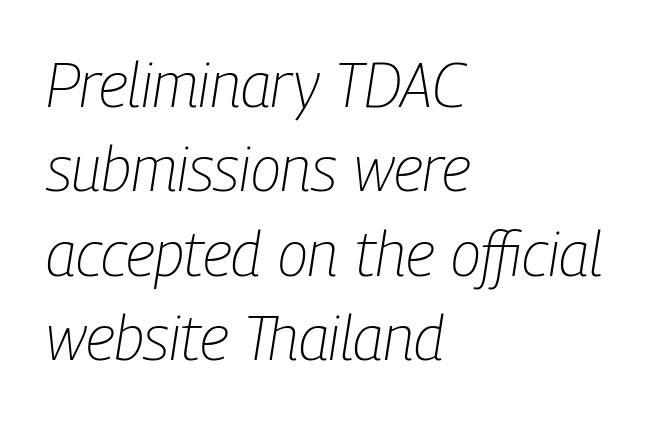
The image shows 62 px light, condensed type, italic (leaning right); set left-aligned, normal line spacing (1.36x), normal letter spacing, not underlined; low stroke contrast and a medium x-height.
